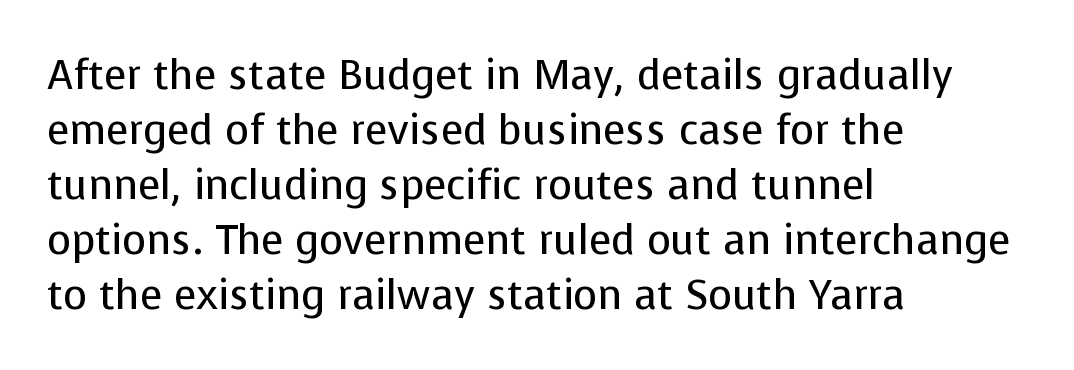
The image shows 41 px regular-weight sans-serif type, upright; set left-aligned, normal line spacing (1.34x), normal letter spacing, not underlined; low stroke contrast and a medium x-height.
